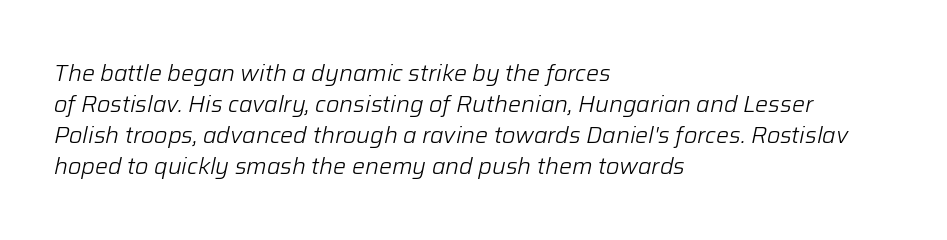
Teacher's note: observe the even left margin — that is flush-left alignment. Evenly set lines give the paragraph a standard silhouette. Check under the words: just untouched page. The weight tops out at a normal text grade. Tracking here is standard; glyphs follow each other at the usual distance.
